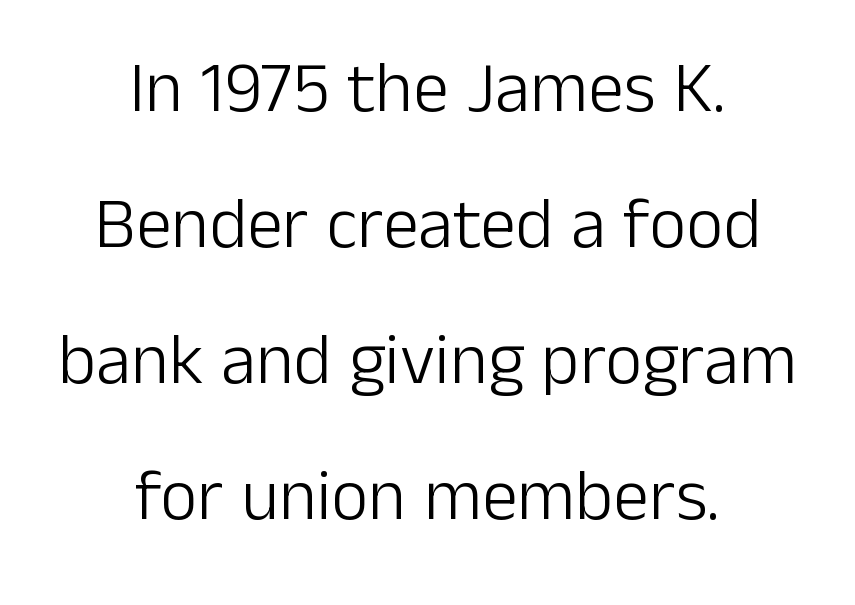
The image shows 72 px light sans-serif type, upright; set centered, line spacing 1.89x, normal letter spacing, not underlined; low stroke contrast and a medium x-height.
